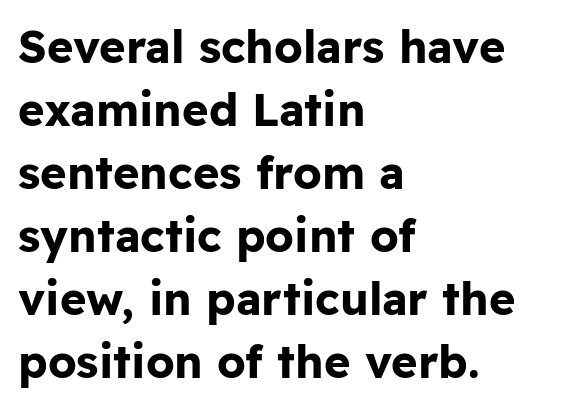
Q: Is the text bold? A: Yes.
Q: Is the text italic (slanted)? A: No, it is upright.
Q: Is the typeface a serif or a sans-serif typeface? A: Sans-serif.
Q: Is the text underlined? A: No.
Q: How is the paragraph aligned? A: Left-aligned.
Q: Is the spacing between letters normal or unusually wide? A: Normal.
Q: Is the spacing between lines tight, normal or loose? A: Normal.
Q: Width (condensed, normal, or wide)? A: Normal.
Q: Stroke contrast? A: Low.
Q: x-height? A: Medium.
Q: Monospaced? A: No.
